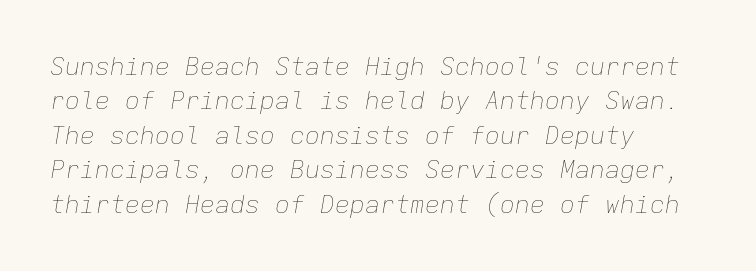
The image shows 25 px text type, italic (leaning right); set left-aligned, normal line spacing (1.38x), normal letter spacing, not underlined.
